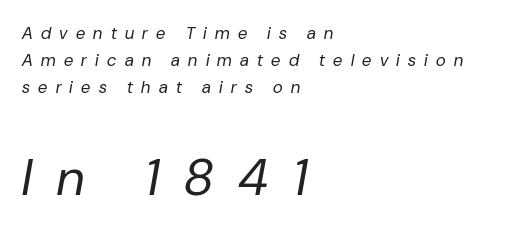
This rendering features lettering with no underline. The passage shown stacks its lines at a standard gap. The text block is weighted toward the left margin, trailing off unevenly rightward. Students, note that the glyphs here are deliberately spaced far apart. Reading top to bottom, the characters get bigger at the block break.
